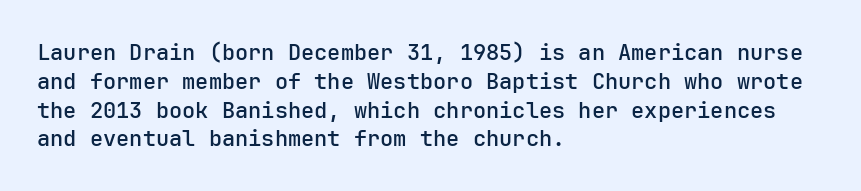
Descender tails drop into unmarked territory. Horizontal alignment here is leftward, the default for most running prose. Does extra space separate the letters? No, they use regular spacing. Upright lettering throughout. Evenly set lines give the paragraph a standard silhouette.
